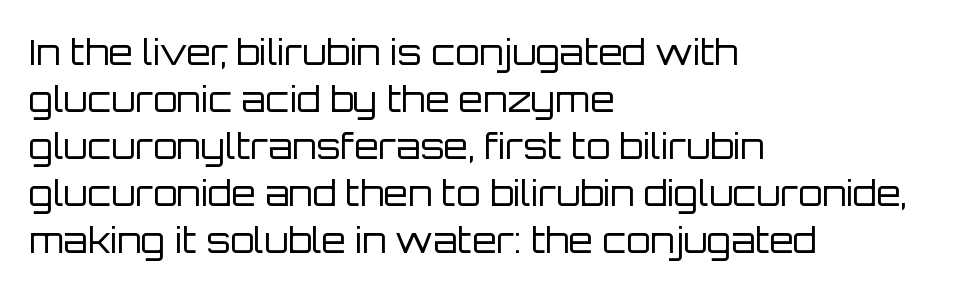
A light-to-regular cut is what we see here. The zone under the glyphs is completely vacant. I'd call this a sans setting — the letters go barefoot. What's the leading like? Ordinary, nothing unusual. Characters follow at the spacing the type designer built in.
